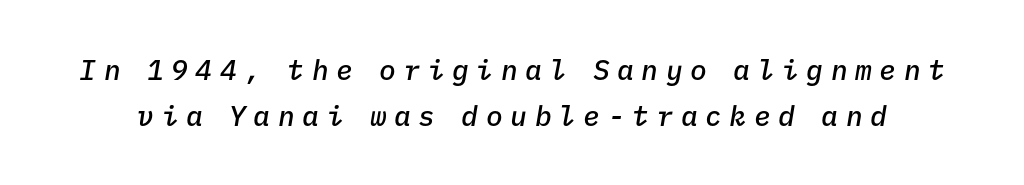
{"italic": "yes", "lean": "right", "slant_degrees": 9, "bold": "semi", "weight": "semibold", "width": "normal", "stroke_contrast": "low", "x_height": "medium", "monospaced": "yes", "underline": "no", "line_spacing": "normal", "line_spacing_ratio": 1.63, "letter_spacing": "wide", "letter_spacing_em": 0.27, "glyph_px": 28}
